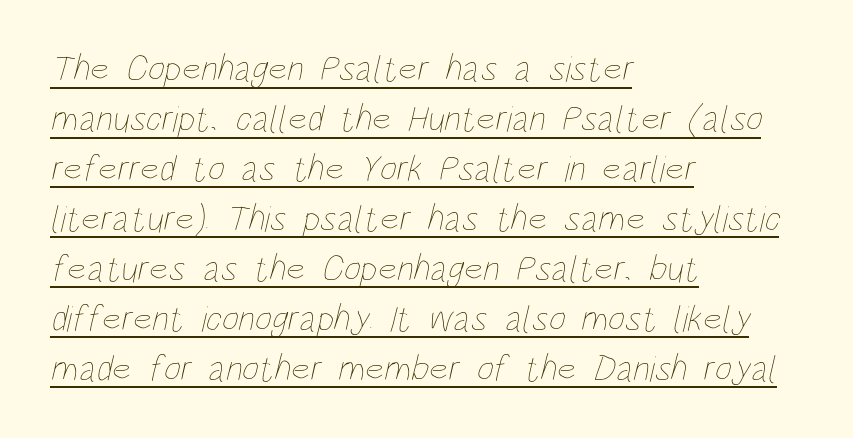
Alignment: flush left. Looks like regular typesetting: each glyph gets only the width it needs. The sample's only ornament is a line tracing under the words. The font sits on the lighter half of the weight spectrum, regular included. The rendering uses a moderate line-height, typical for paragraphs. Honestly, the letter spacing is just normal — you wouldn't notice it.
